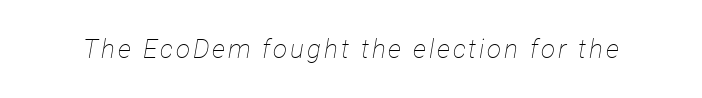
Q: Is the text bold? A: No.
Q: Is the text italic (slanted)? A: Yes, it leans right by about 12 degrees.
Q: Is the text underlined? A: No.
